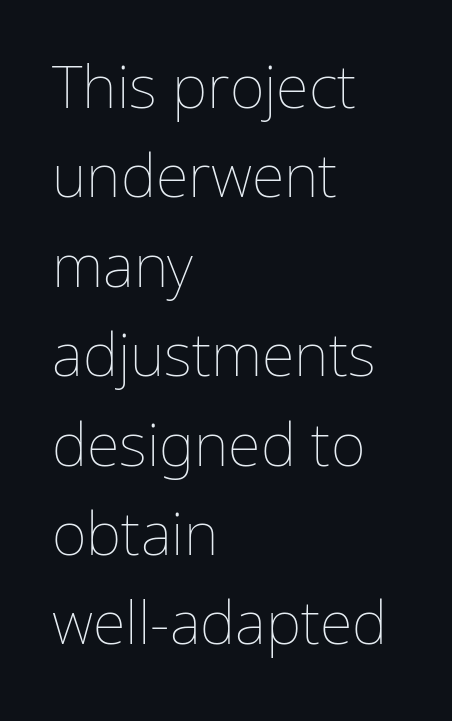
{"italic": "no", "bold": "no", "weight": "thin", "width": "normal", "stroke_contrast": "low", "x_height": "medium", "monospaced": "no", "underline": "no", "align": "left", "line_spacing": "normal", "line_spacing_ratio": 1.49, "letter_spacing": "normal", "letter_spacing_em": 0.0, "glyph_px": 60}
